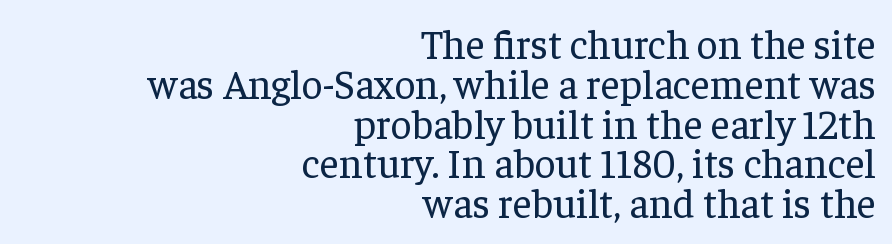
{"serif": "yes", "italic": "no", "bold": "no", "weight": "regular", "width": "normal", "stroke_contrast": "low", "x_height": "medium", "monospaced": "no", "underline": "no", "align": "right", "line_spacing": "tight", "line_spacing_ratio": 0.97, "letter_spacing": "normal", "letter_spacing_em": 0.0, "glyph_px": 41}
